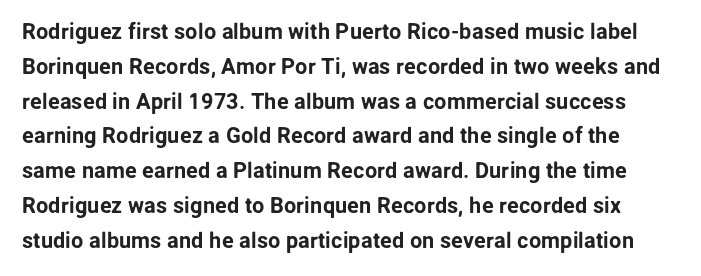
{"italic": "no", "underline": "no", "line_spacing": "normal", "line_spacing_ratio": 1.58, "letter_spacing": "normal", "letter_spacing_em": 0.0, "glyph_px": 22}
